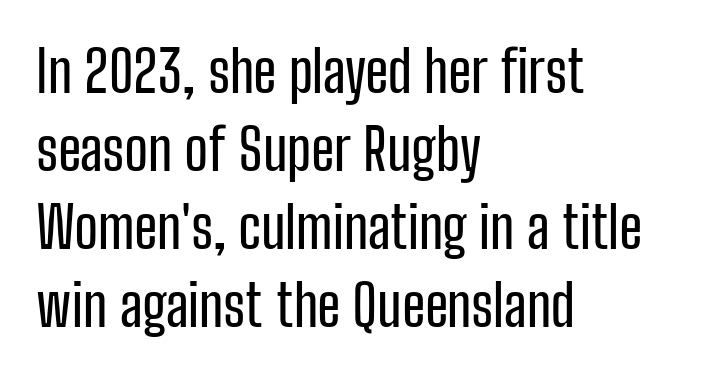
Q: Is the text italic (slanted)? A: No, it is upright.
Q: Is the typeface a serif or a sans-serif typeface? A: Sans-serif.
Q: Is the text underlined? A: No.
Q: How is the paragraph aligned? A: Left-aligned.
Q: Is the spacing between letters normal or unusually wide? A: Normal.
Q: Is the spacing between lines tight, normal or loose? A: Normal.
Q: Width (condensed, normal, or wide)? A: Condensed.
Q: Stroke contrast? A: Low.
Q: x-height? A: Medium.
Q: Monospaced? A: No.
